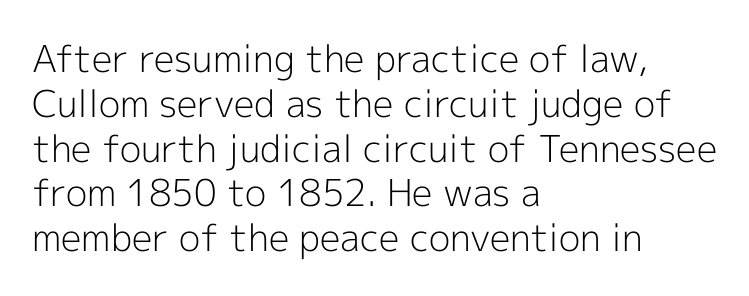
Q: Is the text bold? A: No.
Q: Is the text italic (slanted)? A: No, it is upright.
Q: Is the typeface a serif or a sans-serif typeface? A: Sans-serif.
Q: Is the text underlined? A: No.
Q: How is the paragraph aligned? A: Left-aligned.
Q: Is the spacing between letters normal or unusually wide? A: Normal.
Q: Width (condensed, normal, or wide)? A: Normal.
Q: x-height? A: Medium.
Q: Monospaced? A: No.
